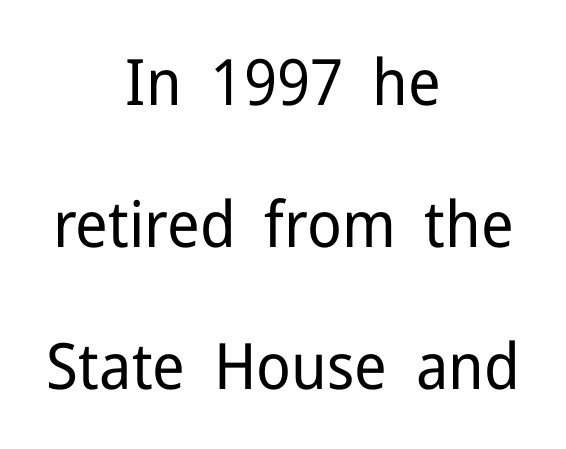
Q: Is the text bold? A: No.
Q: Is the text italic (slanted)? A: No, it is upright.
Q: Is the typeface a serif or a sans-serif typeface? A: Sans-serif.
Q: Is the text underlined? A: No.
Q: How is the paragraph aligned? A: Centered.
Q: Is the spacing between letters normal or unusually wide? A: Normal.
Q: Is the spacing between lines tight, normal or loose? A: Loose.
Q: Width (condensed, normal, or wide)? A: Normal.
Q: Stroke contrast? A: Low.
Q: x-height? A: Medium.
Q: Monospaced? A: No.
